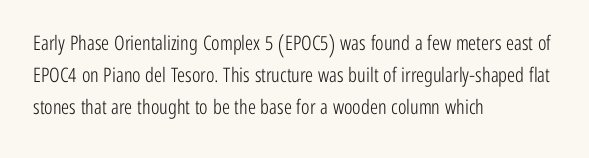
{"italic": "no", "bold": "no", "underline": "no", "align": "left", "line_spacing": "normal", "line_spacing_ratio": 1.59, "letter_spacing": "normal", "letter_spacing_em": 0.0, "glyph_px": 20}
